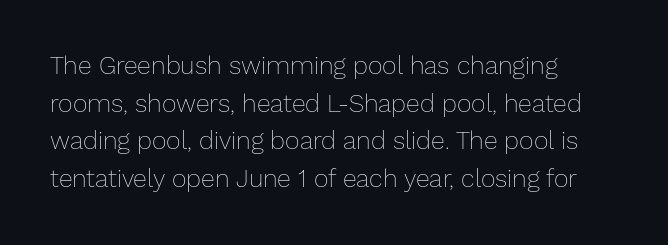
Q: Is the text bold? A: No.
Q: Is the text italic (slanted)? A: No, it is upright.
Q: Is the text underlined? A: No.
Q: How is the paragraph aligned? A: Left-aligned.
Q: Is the spacing between letters normal or unusually wide? A: Normal.
Q: Is the spacing between lines tight, normal or loose? A: Normal.
